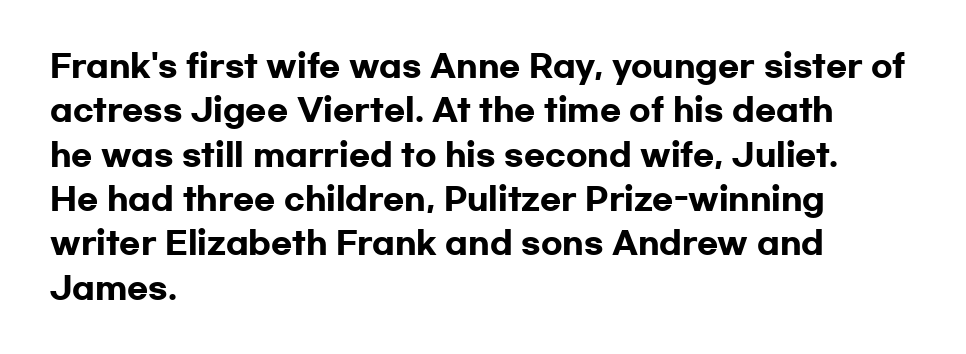
A sans-serif font was chosen for this passage. Line beginnings align vertically; line endings do not. Emphasis by weight is at full strength: bold. The zone under the glyphs is completely vacant. Tall strokes in this sample are plumb rather than angled. Leading: standard.
